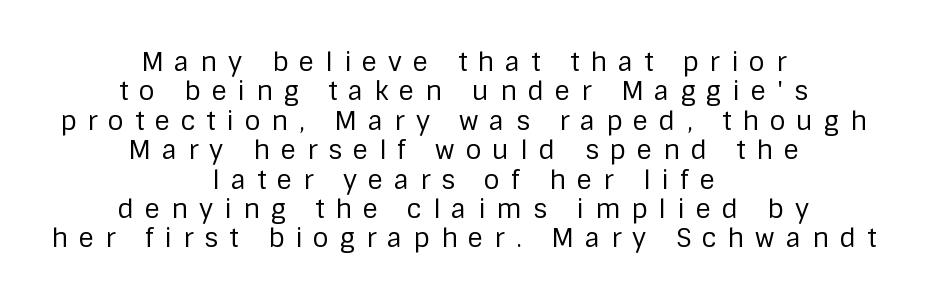
The image shows 26 px text type, upright; set centered, tight line spacing (1.13x), unusually wide letter spacing (+0.42 em), not underlined.
